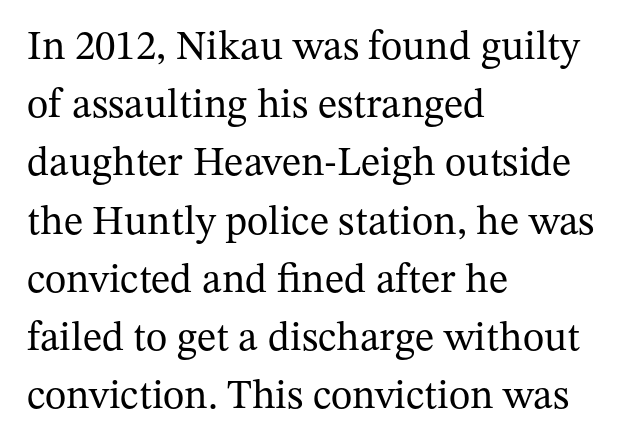
{"serif": "yes", "italic": "no", "bold": "no", "weight": "regular", "width": "normal", "stroke_contrast": "medium", "x_height": "medium", "monospaced": "no", "underline": "no", "align": "left", "line_spacing": "normal", "line_spacing_ratio": 1.42, "letter_spacing": "normal", "letter_spacing_em": 0.0, "glyph_px": 41}
